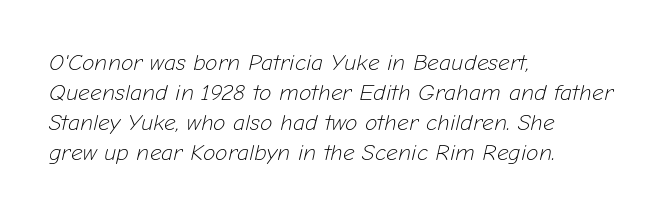
The image shows 23 px text type, italic (leaning right); set left-aligned, normal line spacing (1.31x), normal letter spacing, not underlined.
